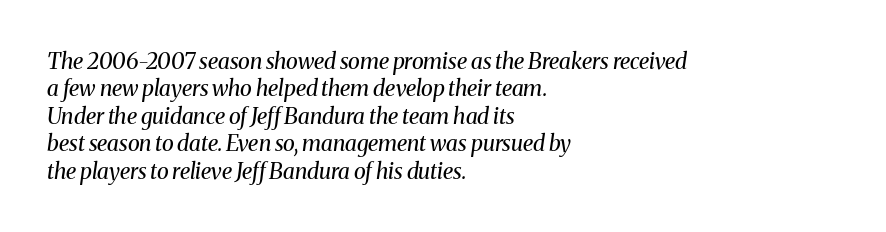
{"italic": "yes", "lean": "right", "slant_degrees": 8, "bold": "no", "underline": "no", "align": "left", "line_spacing": "normal", "line_spacing_ratio": 1.25, "letter_spacing": "normal", "letter_spacing_em": 0.0, "glyph_px": 22}
